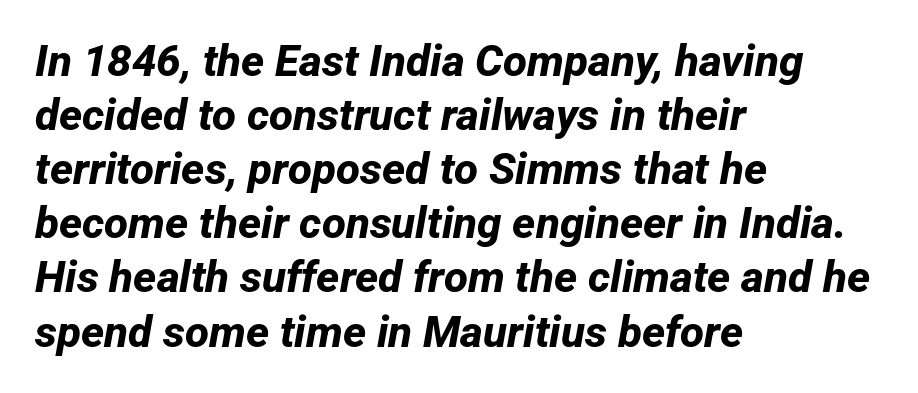
{"serif": "no", "bold": "yes", "weight": "bold", "width": "normal", "stroke_contrast": "low", "x_height": "medium", "monospaced": "no", "underline": "no", "align": "left", "line_spacing_ratio": 1.23, "letter_spacing": "normal", "letter_spacing_em": 0.0, "glyph_px": 44}
